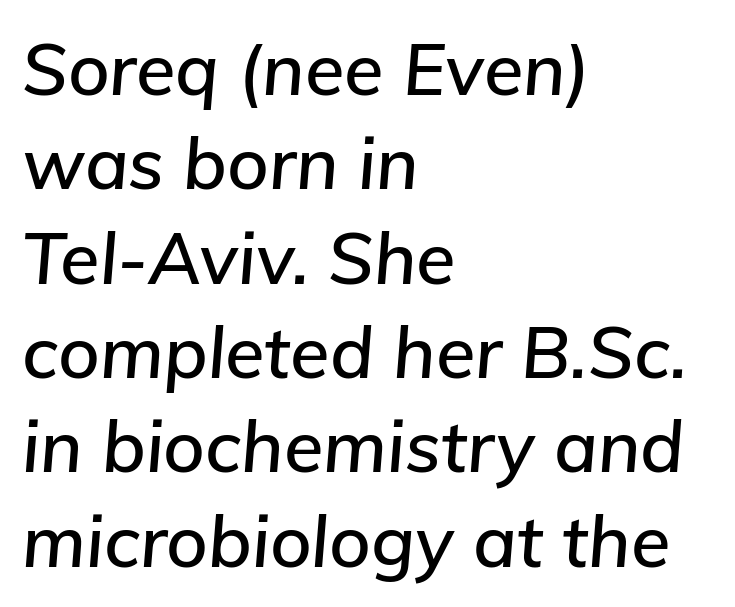
Q: Is the text italic (slanted)? A: Yes, it leans right by about 5 degrees.
Q: Is the text underlined? A: No.
Q: How is the paragraph aligned? A: Left-aligned.
Q: Is the spacing between letters normal or unusually wide? A: Normal.
Q: Is the spacing between lines tight, normal or loose? A: Normal.
Q: Width (condensed, normal, or wide)? A: Normal.
Q: Stroke contrast? A: Low.
Q: x-height? A: Medium.
Q: Monospaced? A: No.
